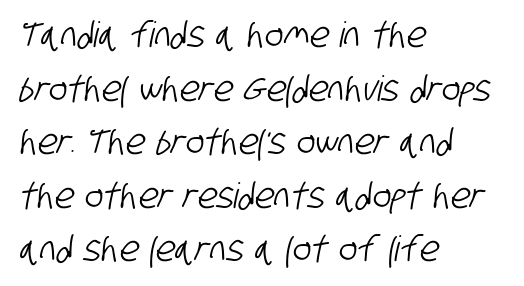
The image shows 35 px condensed sans-serif type; set left-aligned, normal line spacing (1.53x), normal letter spacing, not underlined; low stroke contrast and a large x-height.
